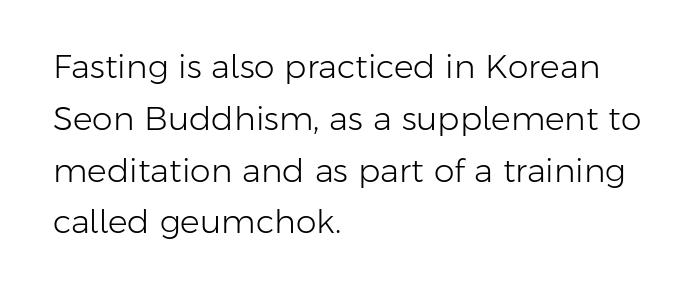
The image shows 33 px light sans-serif type, upright; set left-aligned, normal line spacing (1.57x), normal letter spacing, not underlined; low stroke contrast and a medium x-height.
